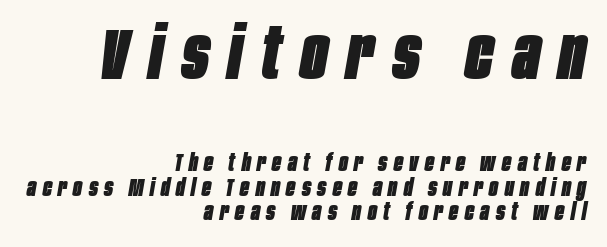
Tracking here is generous; glyphs stand well apart from one another. In terms of posture, this sample is oblique. The glyphs have the mass of a bold cut. Varying glyph widths throughout — classic text-font behaviour. Here the first block reads like a headline and the second like body copy. A bare baseline throughout the passage.
